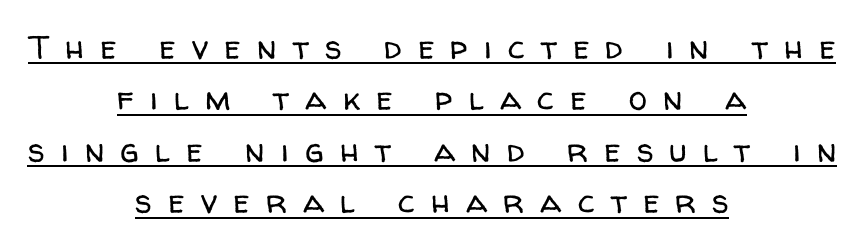
The image shows 33 px regular-weight sans-serif type, upright; set centered, normal line spacing (1.56x), unusually wide letter spacing (+0.49 em), underlined; low stroke contrast and a medium x-height.
